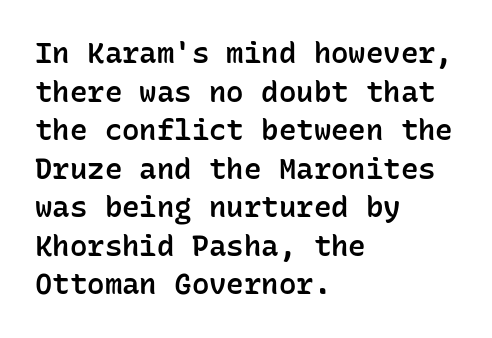
{"serif": "no", "italic": "no", "bold": "semi", "weight": "semibold", "width": "normal", "stroke_contrast": "low", "x_height": "medium", "monospaced": "yes", "underline": "no", "align": "left", "line_spacing": "normal", "line_spacing_ratio": 1.33, "letter_spacing": "normal", "letter_spacing_em": 0.0, "glyph_px": 29}
